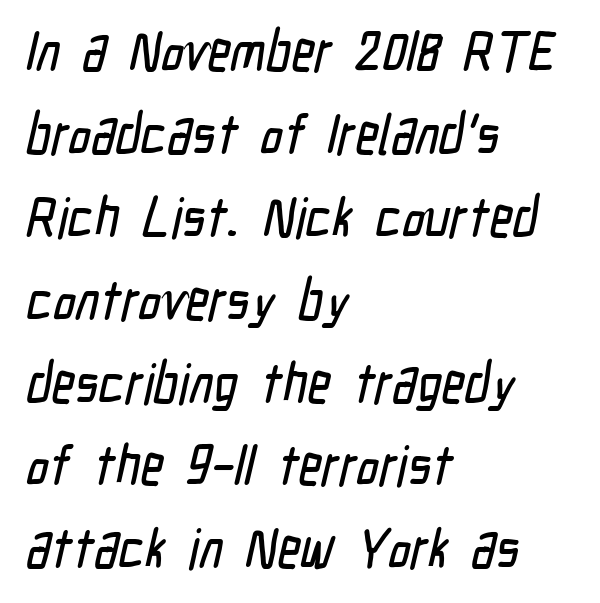
{"serif": "no", "width": "condensed", "stroke_contrast": "low", "x_height": "medium", "monospaced": "no", "underline": "no", "align": "left", "line_spacing": "normal", "line_spacing_ratio": 1.48, "letter_spacing": "normal", "letter_spacing_em": 0.0, "glyph_px": 56}
